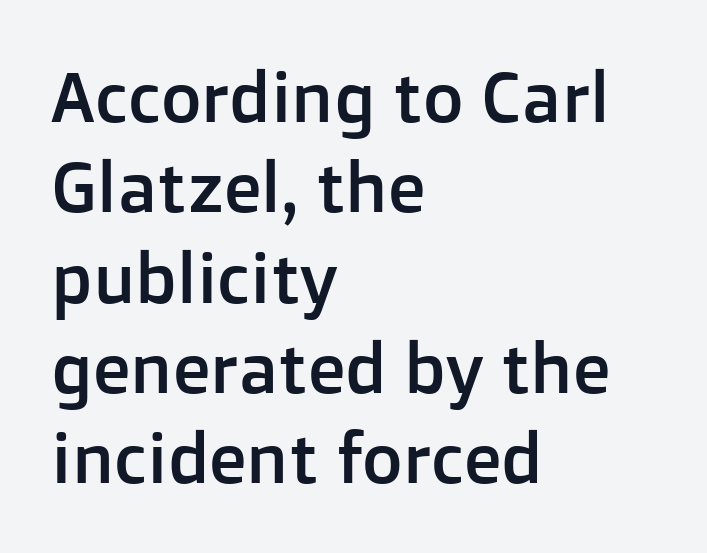
Q: Is the text italic (slanted)? A: No, it is upright.
Q: Is the typeface a serif or a sans-serif typeface? A: Sans-serif.
Q: Is the text underlined? A: No.
Q: How is the paragraph aligned? A: Left-aligned.
Q: Is the spacing between letters normal or unusually wide? A: Normal.
Q: Is the spacing between lines tight, normal or loose? A: Normal.
Q: Width (condensed, normal, or wide)? A: Normal.
Q: Stroke contrast? A: Low.
Q: x-height? A: Medium.
Q: Monospaced? A: No.
